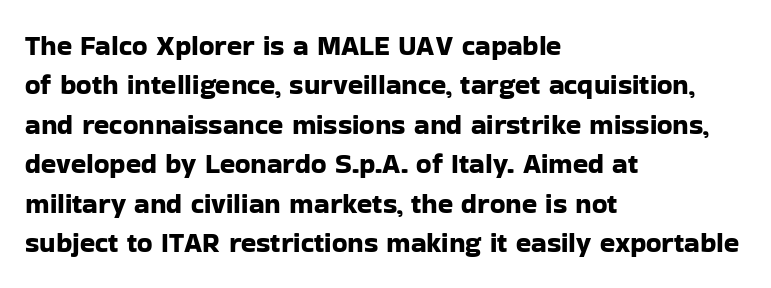
{"serif": "no", "italic": "no", "width": "normal", "stroke_contrast": "low", "x_height": "medium", "monospaced": "no", "underline": "no", "align": "left", "line_spacing": "normal", "line_spacing_ratio": 1.41, "letter_spacing": "normal", "letter_spacing_em": 0.0, "glyph_px": 28}
